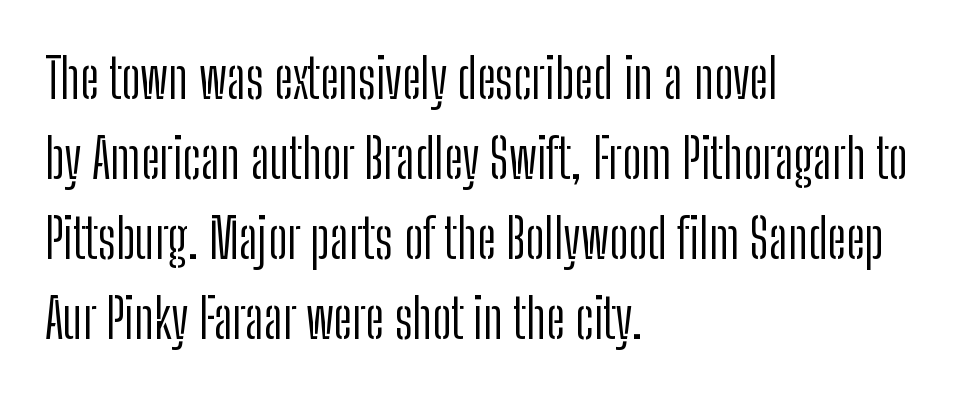
Q: Is the text bold? A: No.
Q: Is the text italic (slanted)? A: No, it is upright.
Q: Is the typeface a serif or a sans-serif typeface? A: Sans-serif.
Q: Is the text underlined? A: No.
Q: How is the paragraph aligned? A: Left-aligned.
Q: Is the spacing between letters normal or unusually wide? A: Normal.
Q: Is the spacing between lines tight, normal or loose? A: Normal.
Q: Width (condensed, normal, or wide)? A: Condensed.
Q: Stroke contrast? A: Low.
Q: x-height? A: Medium.
Q: Monospaced? A: No.
